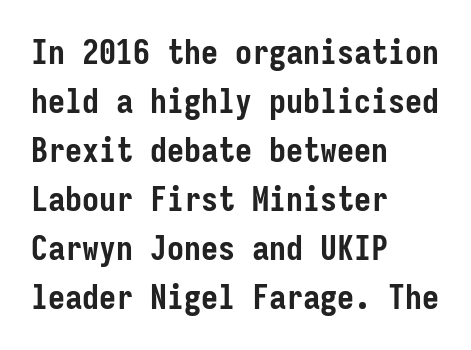
These lines sit exactly where default settings would place them. The area under the type is left untouched. A student would call this left alignment; a typographer would say flush left, rag right. Designer's note — italics off, roman on. Plenty of ink on the page — the face is bold. This rendering leaves character spacing at its baseline value.
